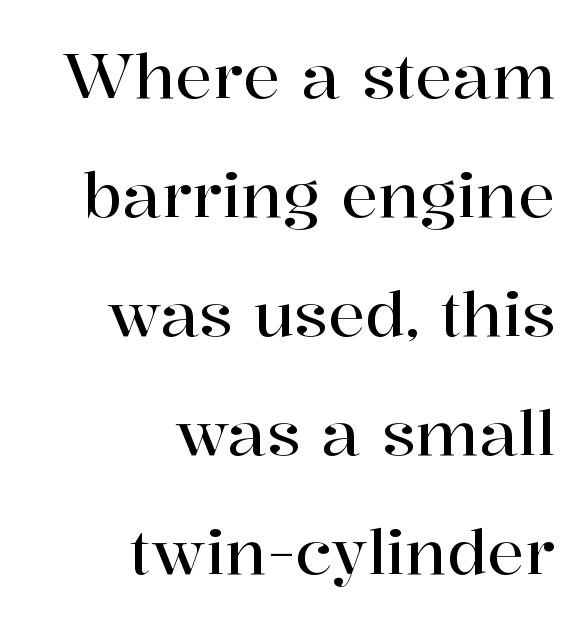
The image shows 62 px serif type, upright; set right-aligned, loose line spacing (1.92x), normal letter spacing, not underlined; high stroke contrast and a medium x-height.
